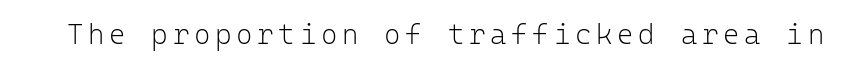
Q: Is the text bold? A: No.
Q: Is the text italic (slanted)? A: No, it is upright.
Q: Is the typeface a serif or a sans-serif typeface? A: Sans-serif.
Q: Is the text underlined? A: No.
Q: Width (condensed, normal, or wide)? A: Normal.
Q: Stroke contrast? A: Low.
Q: x-height? A: Medium.
Q: Monospaced? A: Yes.
